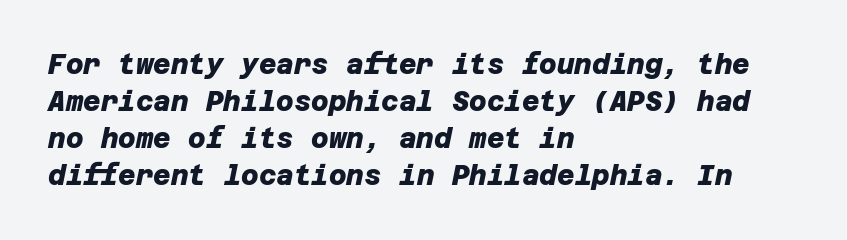
{"bold": "yes", "underline": "no", "align": "left", "line_spacing": "normal", "line_spacing_ratio": 1.37, "letter_spacing": "normal", "letter_spacing_em": 0.0, "glyph_px": 27}
